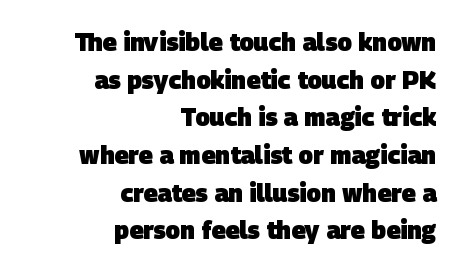
{"bold": "yes", "underline": "no", "align": "right", "line_spacing": "normal", "line_spacing_ratio": 1.57, "letter_spacing": "normal", "letter_spacing_em": 0.0, "glyph_px": 24}
